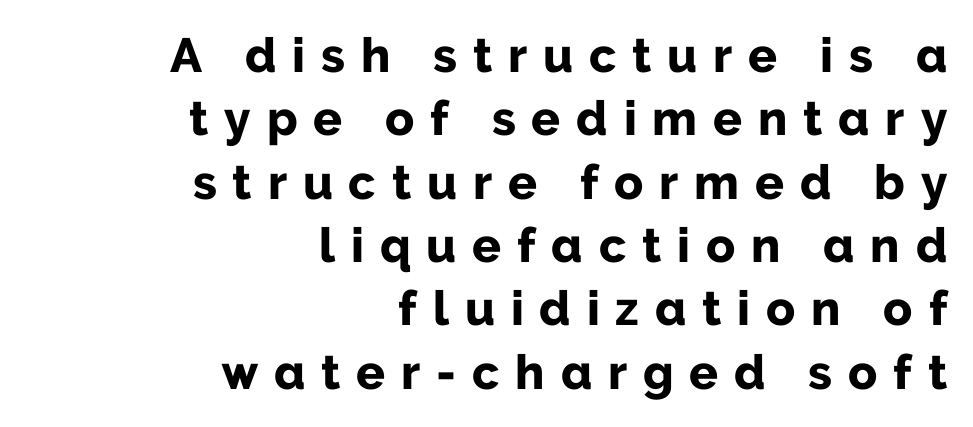
The image shows 48 px bold sans-serif type, upright; set right-aligned, normal line spacing (1.32x), unusually wide letter spacing (+0.33 em), not underlined; low stroke contrast and a medium x-height.
